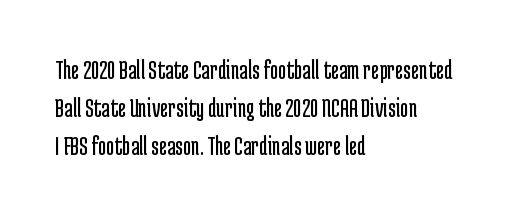
{"serif": "no", "italic": "no", "bold": "no", "weight": "regular", "width": "condensed", "stroke_contrast": "low", "x_height": "medium", "monospaced": "no", "underline": "no", "align": "left", "line_spacing": "normal", "line_spacing_ratio": 1.35, "letter_spacing": "normal", "letter_spacing_em": 0.0, "glyph_px": 28}
